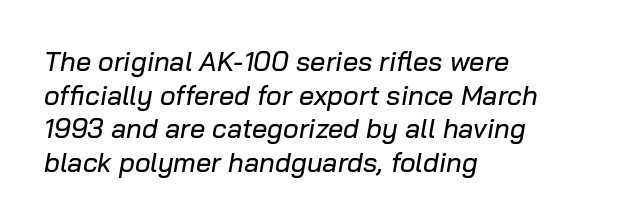
Q: Is the text italic (slanted)? A: Yes, it leans right by about 10 degrees.
Q: Is the text underlined? A: No.
Q: How is the paragraph aligned? A: Left-aligned.
Q: Is the spacing between letters normal or unusually wide? A: Normal.
Q: Is the spacing between lines tight, normal or loose? A: Normal.
